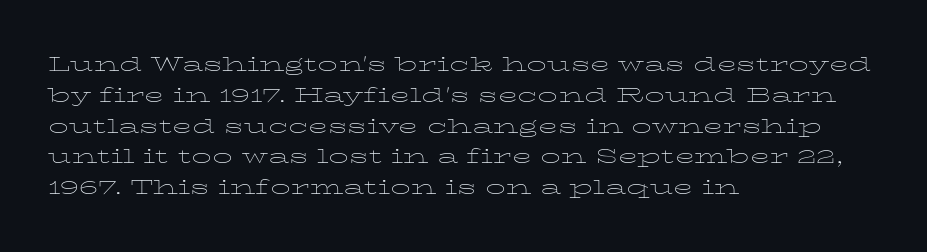
The image shows 20 px text type, upright; set left-aligned, normal line spacing (1.54x), normal letter spacing, not underlined.
